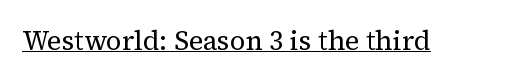
Q: Is the text bold? A: No.
Q: Is the text italic (slanted)? A: No, it is upright.
Q: Is the text underlined? A: Yes.
Q: Is the spacing between letters normal or unusually wide? A: Normal.
